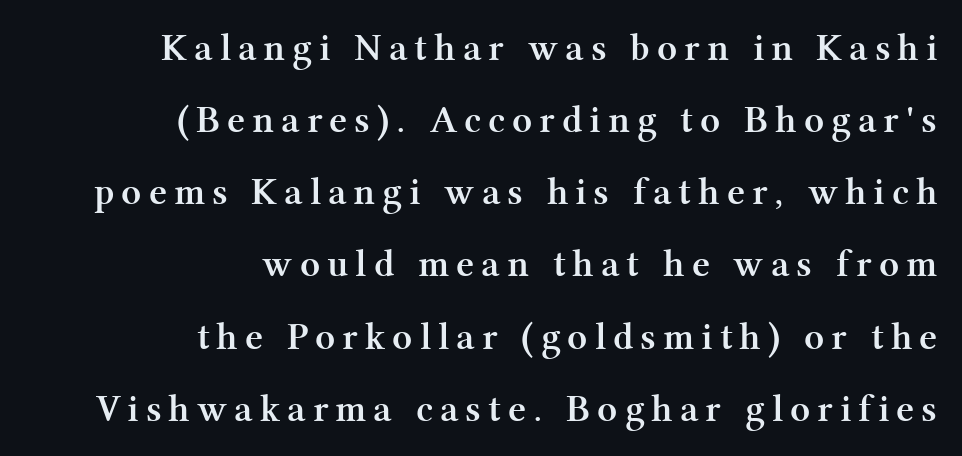
Q: Is the text bold? A: Yes.
Q: Is the text italic (slanted)? A: No, it is upright.
Q: Is the typeface a serif or a sans-serif typeface? A: Serif.
Q: Is the text underlined? A: No.
Q: How is the paragraph aligned? A: Right-aligned.
Q: Width (condensed, normal, or wide)? A: Normal.
Q: Stroke contrast? A: Medium.
Q: x-height? A: Medium.
Q: Monospaced? A: No.
